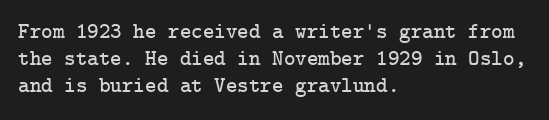
The image shows 22 px text type, upright; set left-aligned, line spacing 1.22x, normal letter spacing, not underlined.
